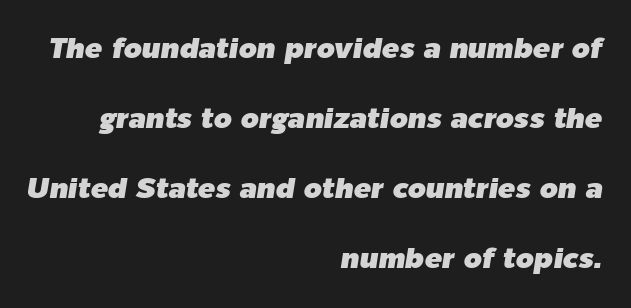
The image shows 29 px text type, italic (leaning right); set right-aligned, loose line spacing (2.41x), normal letter spacing, not underlined; low stroke contrast and a medium x-height.
